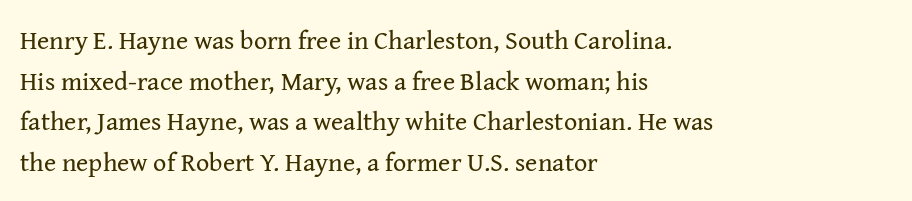
The zone under the glyphs is completely vacant. Letters have the restrained weight of plain body copy at most. Line beginnings align vertically; line endings do not. The gaps between neighbouring characters are ordinary and unremarkable.
